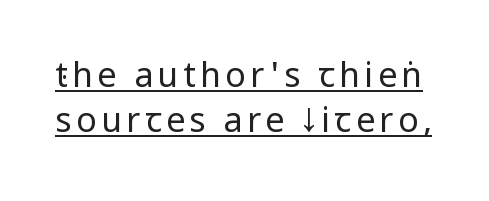
The image shows 34 px regular-weight, condensed sans-serif type, upright; set normal line spacing (1.31x), underlined; low stroke contrast and a large x-height.
